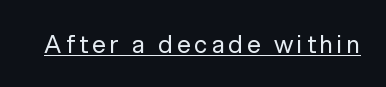
This reads as an unemphasized weight, regular at the heaviest. A typographer would call this underscored text. Posture: upright roman.
